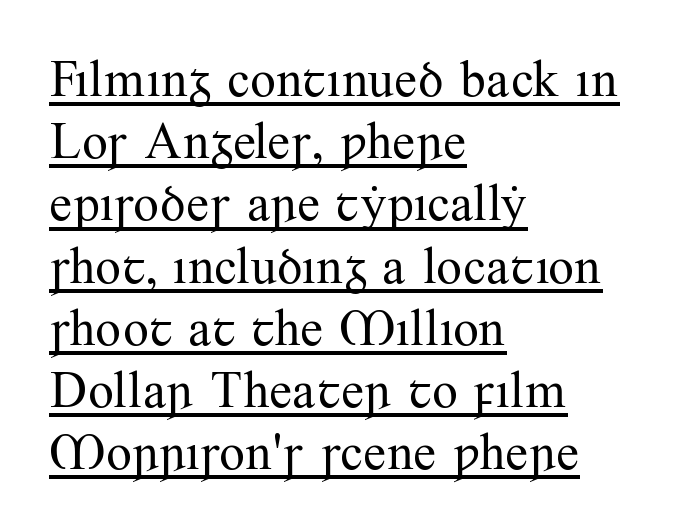
Think standard paragraph weight, or any step lighter than that. Here the glyphs are tracked normally, forming tight word shapes. The lines are quadded left. Look at the bottom of the vertical strokes: they flare into serifs here.
